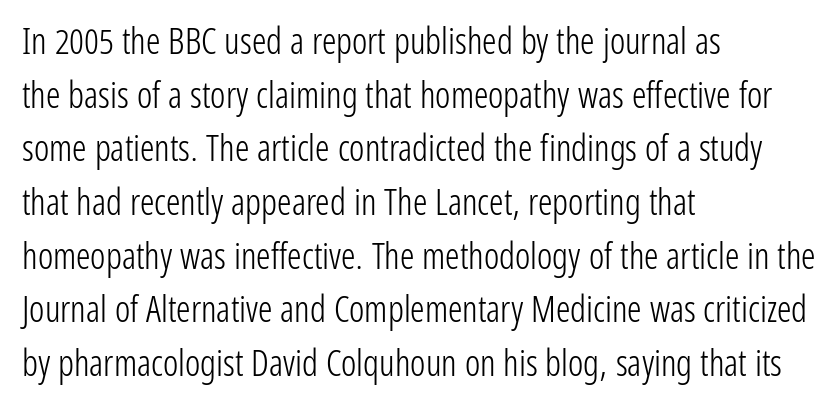
The image shows 36 px light, condensed sans-serif type, upright; set left-aligned, normal line spacing (1.49x), normal letter spacing, not underlined; low stroke contrast and a medium x-height.
